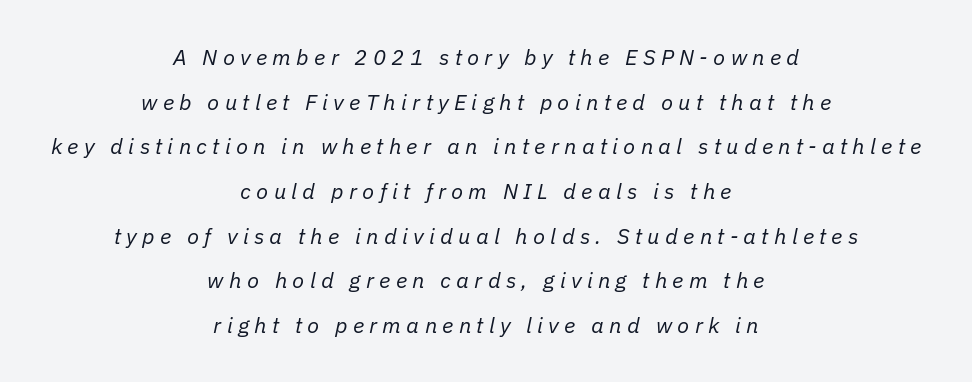
The image shows 22 px text type, italic (leaning right); set centered, loose line spacing (2.03x), unusually wide letter spacing (+0.24 em), not underlined.
